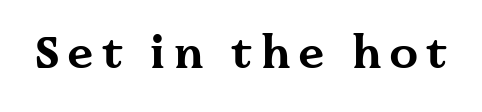
Q: Is the text bold? A: Yes.
Q: Is the text italic (slanted)? A: No, it is upright.
Q: Is the typeface a serif or a sans-serif typeface? A: Serif.
Q: Is the text underlined? A: No.
Q: Width (condensed, normal, or wide)? A: Wide.
Q: Stroke contrast? A: Medium.
Q: x-height? A: Medium.
Q: Monospaced? A: No.
